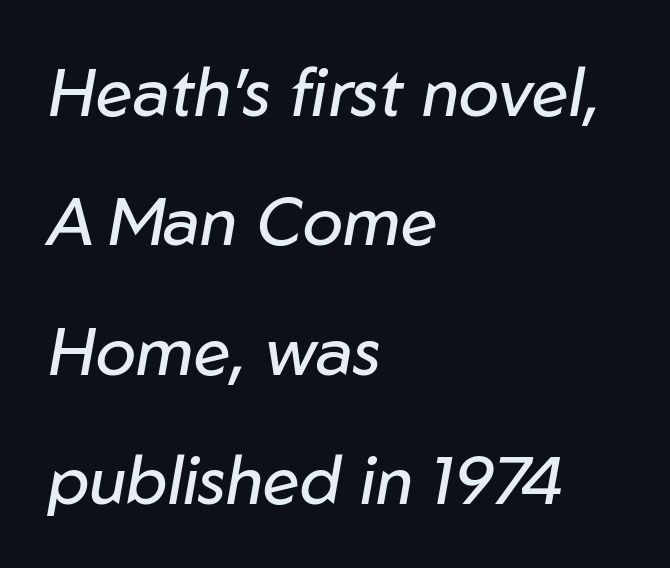
Q: Is the text bold? A: No.
Q: Is the text italic (slanted)? A: Yes, it leans right by about 10 degrees.
Q: Is the text underlined? A: No.
Q: How is the paragraph aligned? A: Left-aligned.
Q: Is the spacing between letters normal or unusually wide? A: Normal.
Q: Is the spacing between lines tight, normal or loose? A: Loose.
Q: Width (condensed, normal, or wide)? A: Normal.
Q: Stroke contrast? A: Low.
Q: x-height? A: Medium.
Q: Monospaced? A: No.
